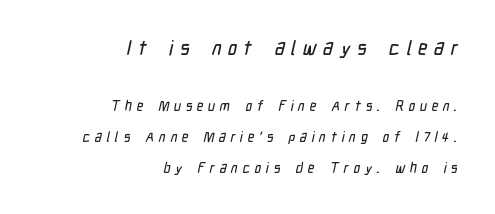
Q: Is the text underlined? A: No.
Q: How is the paragraph aligned? A: Right-aligned.
Q: Is the spacing between letters normal or unusually wide? A: Unusually wide.
Q: Is the spacing between lines tight, normal or loose? A: Loose.
Q: Which block of text is set in a larger size, the first (top) or the second (bottom)? A: The first (top) one.
